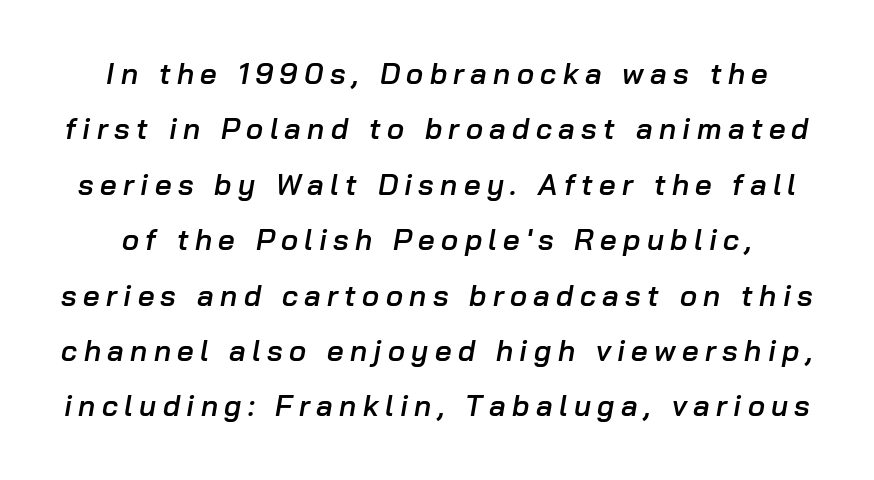
The image shows 29 px semibold type, italic (leaning right); set loose line spacing (1.91x), unusually wide letter spacing (+0.22 em), not underlined; low stroke contrast and a medium x-height.
